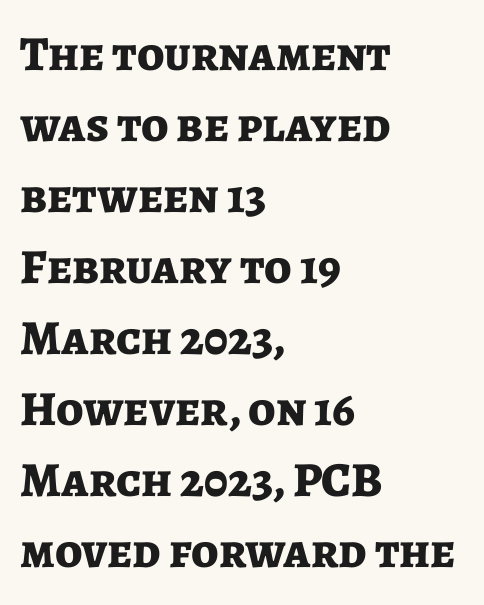
{"serif": "no", "italic": "no", "bold": "yes", "weight": "bold", "width": "normal", "stroke_contrast": "low", "x_height": "medium", "monospaced": "no", "underline": "no", "align": "left", "line_spacing": "normal", "line_spacing_ratio": 1.45, "letter_spacing": "normal", "letter_spacing_em": 0.0, "glyph_px": 49}
